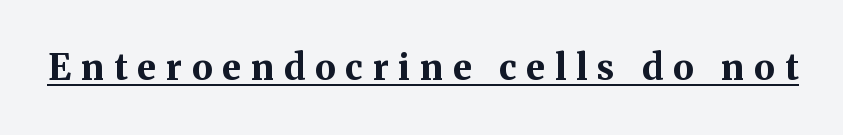
{"serif": "yes", "italic": "no", "bold": "yes", "weight": "bold", "width": "normal", "stroke_contrast": "medium", "x_height": "medium", "monospaced": "no", "underline": "yes", "letter_spacing": "wide", "letter_spacing_em": 0.29, "glyph_px": 35}
